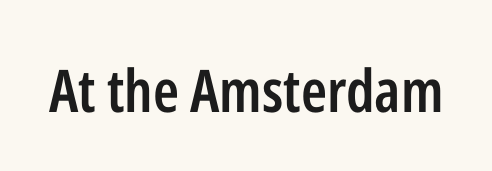
Ascenders rise straight up at ninety degrees. The passage shown has conventional tracking throughout. A typesetter would label this face a sans. A bare baseline throughout the passage. The letters are semibold — heavier than regular but short of a full bold. The passage shown is typed in a proportional face where columns would drift.
